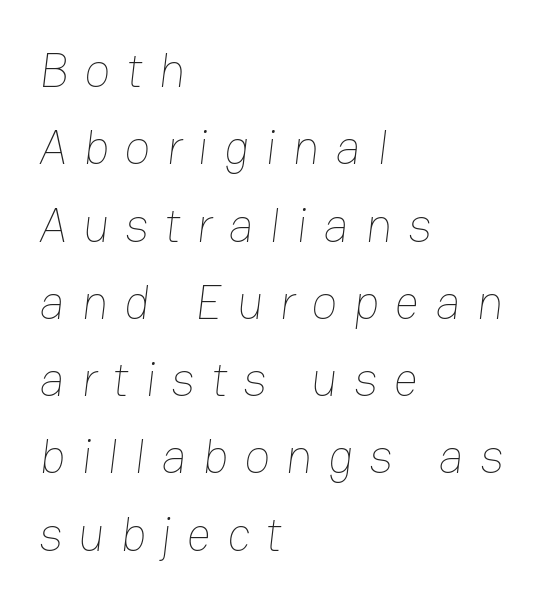
The image shows 48 px thin type; set left-aligned, normal line spacing (1.61x), unusually wide letter spacing (+0.33 em), not underlined; low stroke contrast and a medium x-height.
